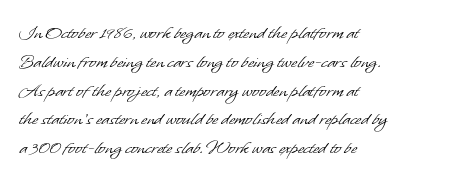
The image shows 21 px text type; set left-aligned, normal line spacing (1.37x), normal letter spacing, not underlined.
